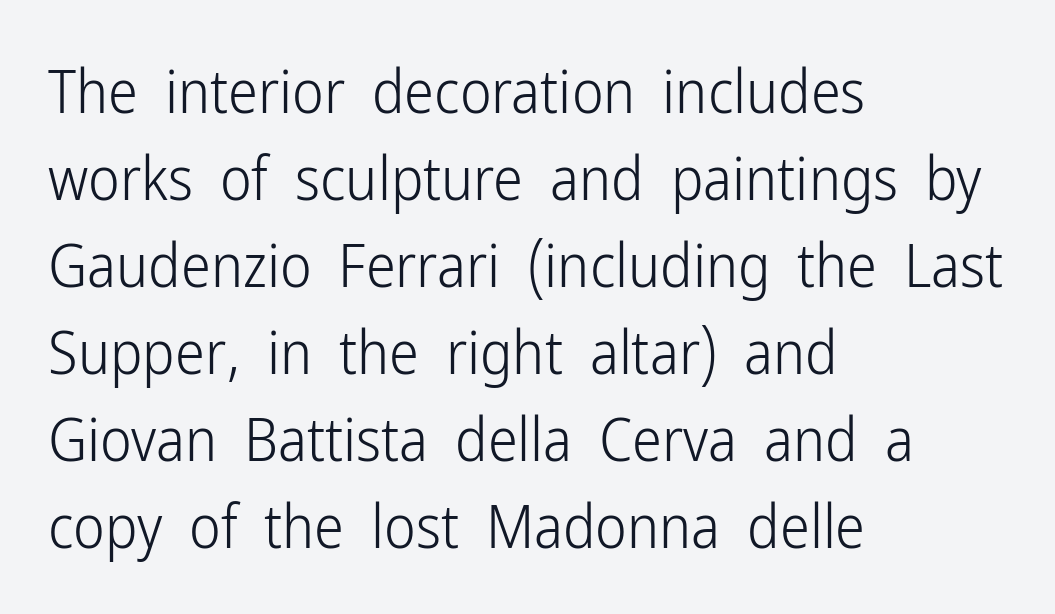
{"serif": "no", "italic": "no", "bold": "no", "weight": "light", "width": "condensed", "stroke_contrast": "low", "x_height": "medium", "monospaced": "no", "underline": "no", "align": "left", "line_spacing": "normal", "line_spacing_ratio": 1.45, "letter_spacing": "normal", "letter_spacing_em": 0.0, "glyph_px": 60}
